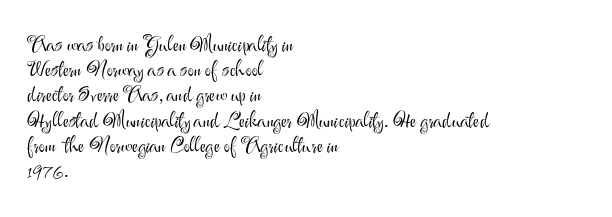
The letterforms sit shoulder to shoulder at normal distance. Typeset ragged right — the left edge is the straight one. Vertical stems look standard width or narrower in stroke. Beneath every word, the page is bare.
